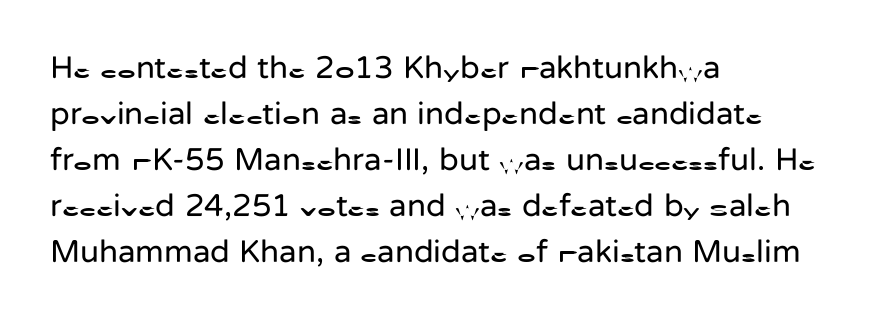
Q: Is the text bold? A: No.
Q: Is the text italic (slanted)? A: No, it is upright.
Q: Is the typeface a serif or a sans-serif typeface? A: Sans-serif.
Q: Is the text underlined? A: No.
Q: How is the paragraph aligned? A: Left-aligned.
Q: Is the spacing between letters normal or unusually wide? A: Normal.
Q: Is the spacing between lines tight, normal or loose? A: Normal.
Q: Width (condensed, normal, or wide)? A: Normal.
Q: Stroke contrast? A: Low.
Q: x-height? A: Medium.
Q: Monospaced? A: No.
